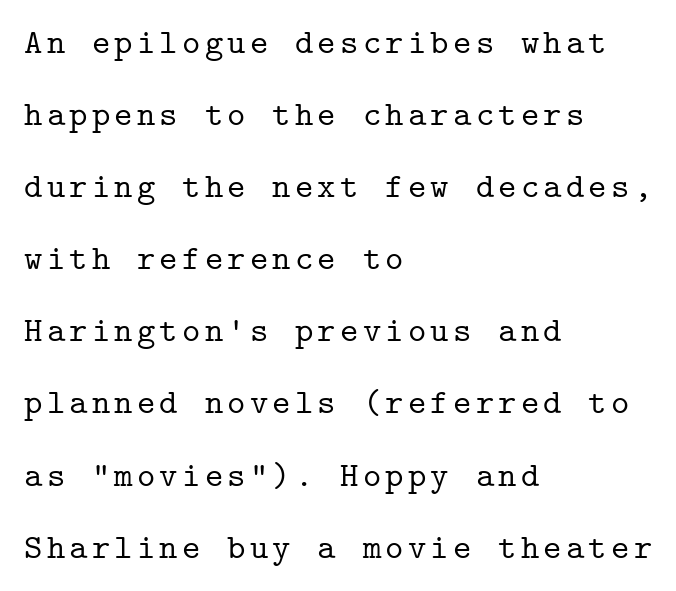
The image shows 35 px serif type, upright, monospaced; set left-aligned, loose line spacing (2.06x), not underlined; low stroke contrast and a medium x-height.
